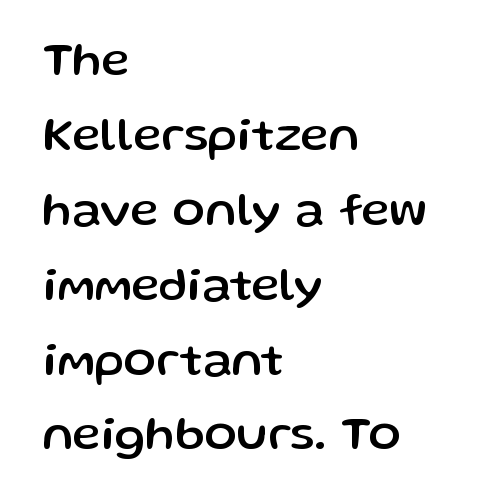
{"serif": "no", "italic": "no", "width": "normal", "stroke_contrast": "low", "x_height": "medium", "monospaced": "no", "underline": "no", "align": "left", "line_spacing": "normal", "line_spacing_ratio": 1.56, "letter_spacing": "normal", "letter_spacing_em": 0.0, "glyph_px": 48}
